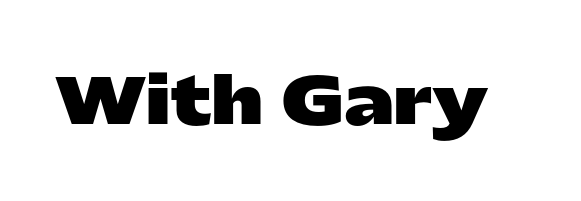
You could call the tracking neutral — neither tight nor loose. Just letters on the line, the space beneath them empty. Note the varied advance widths — an 'i' is clearly narrower than an 'm'. Each glyph is drawn with heavy, bold strokes. I'd call this a sans setting — the letters go barefoot.
